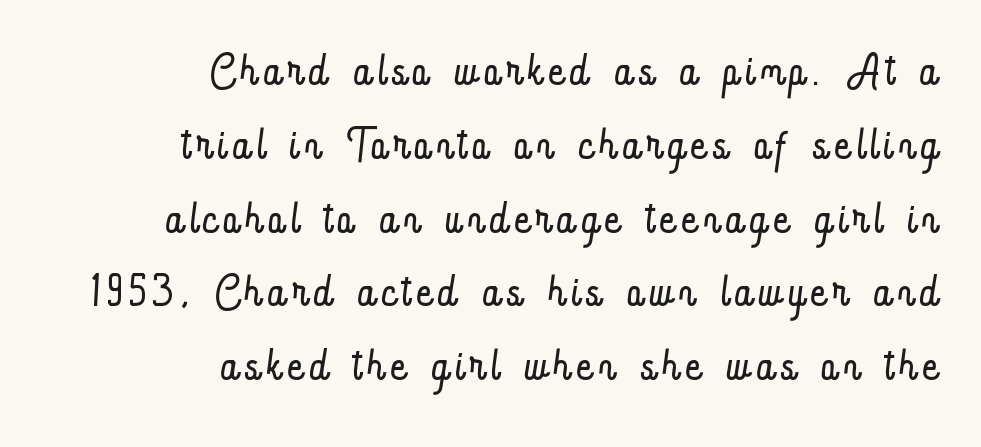
The image shows 62 px light, condensed type; set right-aligned, line spacing 1.19x, not underlined; low stroke contrast and a small x-height.
